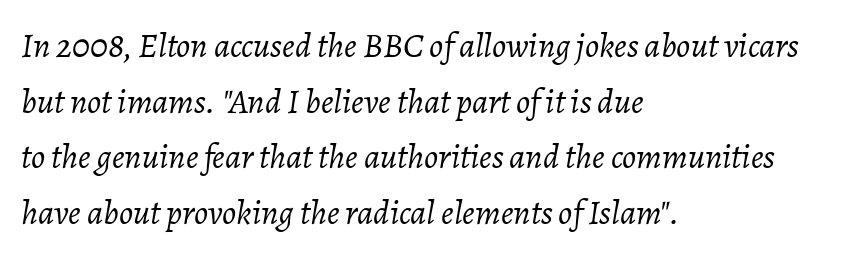
The image shows 35 px light type, italic (leaning right); set left-aligned, normal line spacing (1.59x), normal letter spacing, not underlined; low stroke contrast and a medium x-height.
